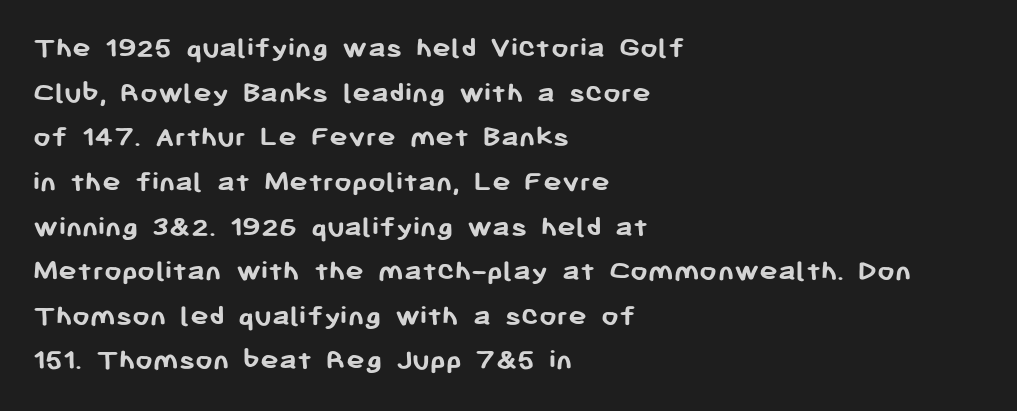
Q: Is the text bold? A: Yes.
Q: Is the text italic (slanted)? A: No, it is upright.
Q: Is the typeface a serif or a sans-serif typeface? A: Sans-serif.
Q: Is the text underlined? A: No.
Q: How is the paragraph aligned? A: Left-aligned.
Q: Is the spacing between letters normal or unusually wide? A: Normal.
Q: Is the spacing between lines tight, normal or loose? A: Normal.
Q: Width (condensed, normal, or wide)? A: Normal.
Q: Stroke contrast? A: Low.
Q: x-height? A: Medium.
Q: Monospaced? A: No.
